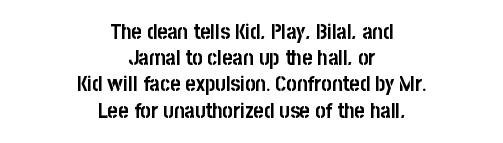
The image shows 22 px bold type, upright; set centered, line spacing 1.19x, normal letter spacing, not underlined.
